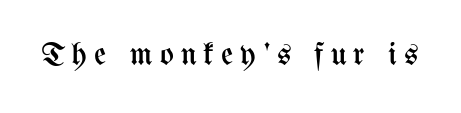
The image shows 33 px regular-weight, condensed type, upright; set unusually wide letter spacing (+0.21 em), not underlined; medium stroke contrast and a medium x-height.
